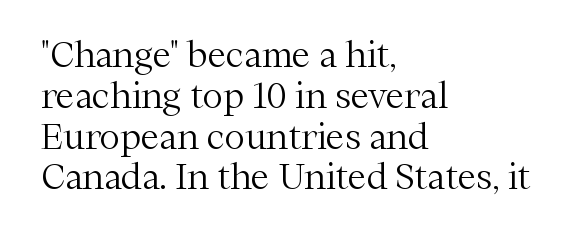
The image shows 34 px light serif type, upright; set left-aligned, line spacing 1.2x, normal letter spacing, not underlined; medium stroke contrast and a medium x-height.
